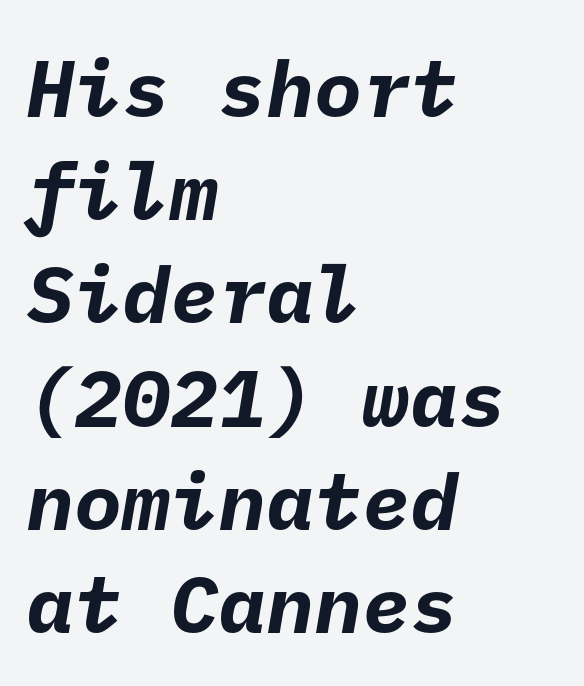
Inter-character spacing is left at the font's built-in metrics. If you measured baseline to baseline, you'd find a middling distance. Descenders hang freely into open space. The characters display no serif detailing; their extremities are plain. Notice how thick the strokes are: this is what a full bold looks like. The setting favours the left margin, as ordinary paragraphs usually do.
